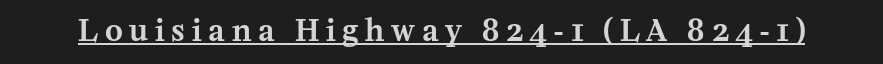
Q: Is the text italic (slanted)? A: No, it is upright.
Q: Is the typeface a serif or a sans-serif typeface? A: Serif.
Q: Is the text underlined? A: Yes.
Q: Is the spacing between letters normal or unusually wide? A: Unusually wide.
Q: Width (condensed, normal, or wide)? A: Normal.
Q: Stroke contrast? A: Medium.
Q: x-height? A: Medium.
Q: Monospaced? A: No.
